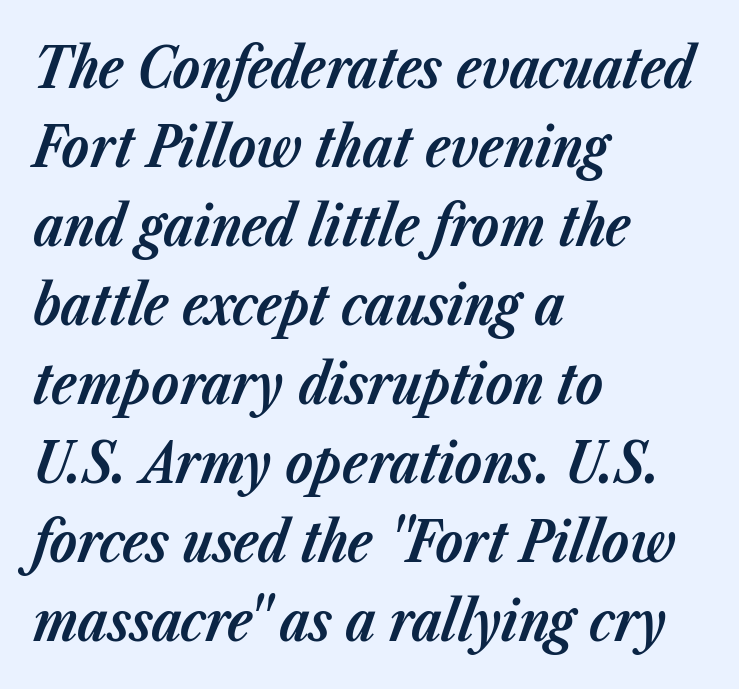
{"italic": "yes", "lean": "right", "slant_degrees": 23, "bold": "yes", "weight": "bold", "width": "normal", "stroke_contrast": "low", "x_height": "medium", "monospaced": "no", "underline": "no", "align": "left", "line_spacing": "normal", "line_spacing_ratio": 1.41, "letter_spacing": "normal", "letter_spacing_em": 0.0, "glyph_px": 56}
